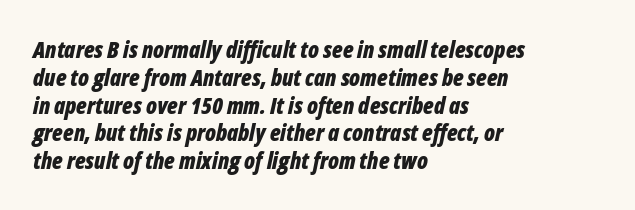
The image shows 23 px bold type, italic (leaning right); set left-aligned, line spacing 1.21x, normal letter spacing, not underlined.
